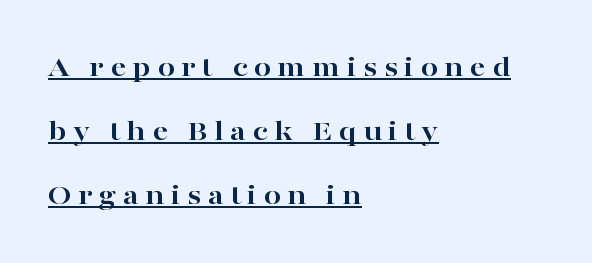
These lines are composed in type with serifs. Like a heading marked for emphasis, these lines bear an underscore. This sample uses an upright cut, with every glyph sitting square on the baseline. Notice how the passage keeps a crisp vertical edge on the left only.
